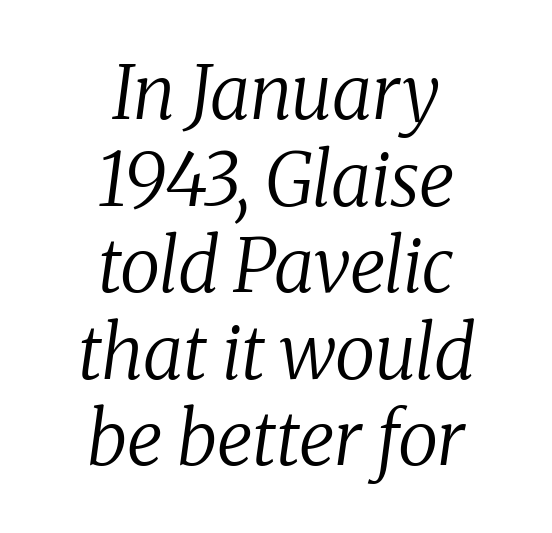
Q: Is the text bold? A: No.
Q: Is the text italic (slanted)? A: Yes, it leans right by about 8 degrees.
Q: Is the typeface a serif or a sans-serif typeface? A: Serif.
Q: Is the text underlined? A: No.
Q: How is the paragraph aligned? A: Centered.
Q: Is the spacing between letters normal or unusually wide? A: Normal.
Q: Width (condensed, normal, or wide)? A: Normal.
Q: Stroke contrast? A: Medium.
Q: x-height? A: Medium.
Q: Monospaced? A: No.
